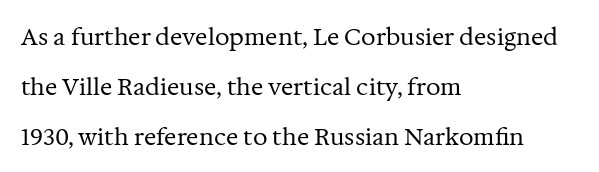
{"italic": "no", "bold": "no", "underline": "no", "align": "left", "line_spacing": "loose", "line_spacing_ratio": 2.17, "letter_spacing": "normal", "letter_spacing_em": 0.0, "glyph_px": 23}
